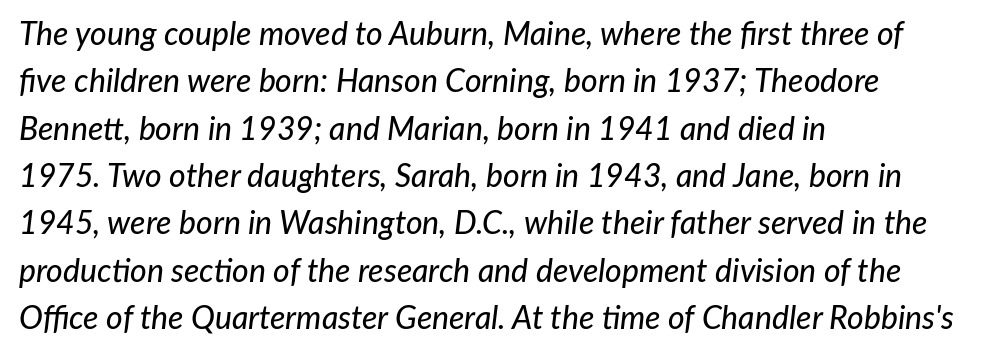
{"italic": "yes", "lean": "right", "slant_degrees": 7, "width": "normal", "stroke_contrast": "low", "x_height": "medium", "monospaced": "no", "underline": "no", "align": "left", "line_spacing": "normal", "line_spacing_ratio": 1.48, "letter_spacing": "normal", "letter_spacing_em": 0.0, "glyph_px": 32}
